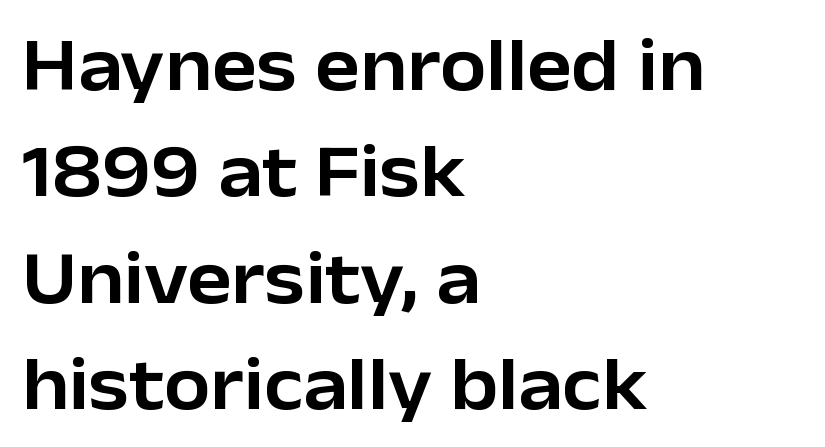
The image shows 75 px sans-serif type, upright; set left-aligned, normal line spacing (1.42x), normal letter spacing, not underlined; low stroke contrast and a medium x-height.
